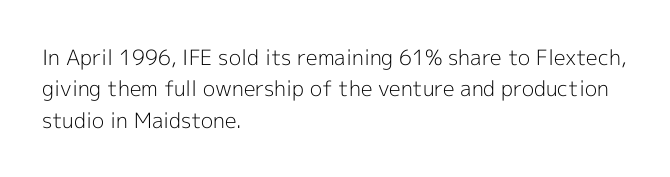
{"italic": "no", "bold": "no", "underline": "no", "align": "left", "line_spacing": "normal", "line_spacing_ratio": 1.49, "letter_spacing": "normal", "letter_spacing_em": 0.0, "glyph_px": 21}
